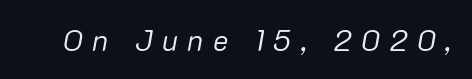
{"italic": "yes", "lean": "right", "slant_degrees": 10, "bold": "no", "weight": "regular", "width": "normal", "stroke_contrast": "low", "x_height": "medium", "monospaced": "no", "underline": "no", "letter_spacing": "wide", "letter_spacing_em": 0.33, "glyph_px": 29}
